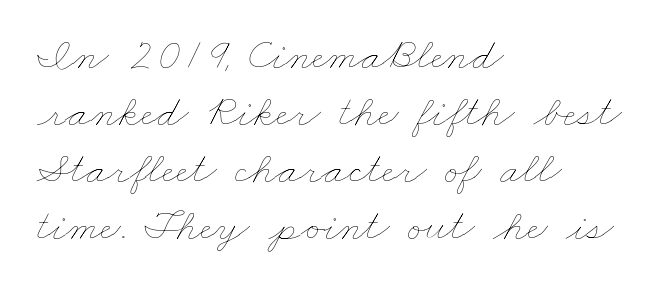
The line texture is even and compact thanks to regular tracking. The setting favours the left margin, as ordinary paragraphs usually do. How would I describe the line gaps? Plain and ordinary. The letters look calm and open, with moderate or lighter stems.
